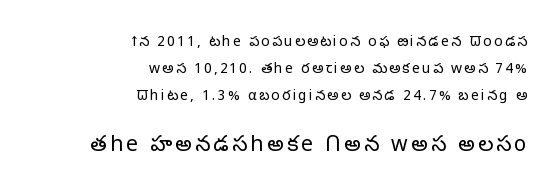
Q: Is the text bold? A: No.
Q: Is the text italic (slanted)? A: No, it is upright.
Q: Is the text underlined? A: No.
Q: How is the paragraph aligned? A: Right-aligned.
Q: Is the spacing between lines tight, normal or loose? A: Loose.
Q: Which block of text is set in a larger size, the first (top) or the second (bottom)? A: The second (bottom) one.
